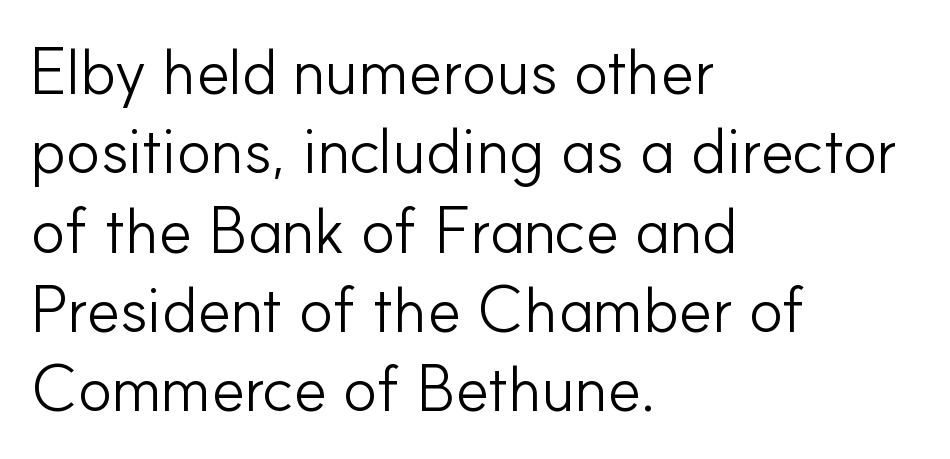
Q: Is the text bold? A: No.
Q: Is the text italic (slanted)? A: No, it is upright.
Q: Is the typeface a serif or a sans-serif typeface? A: Sans-serif.
Q: Is the text underlined? A: No.
Q: How is the paragraph aligned? A: Left-aligned.
Q: Is the spacing between letters normal or unusually wide? A: Normal.
Q: Width (condensed, normal, or wide)? A: Normal.
Q: Stroke contrast? A: Low.
Q: x-height? A: Small.
Q: Monospaced? A: No.
